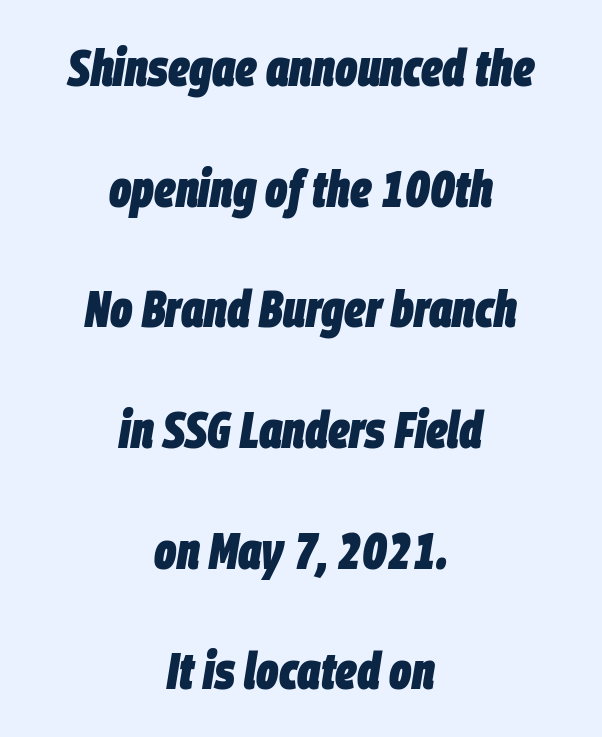
The image shows 52 px heavy, condensed type, italic (leaning right); set centered, loose line spacing (2.32x), normal letter spacing, not underlined; low stroke contrast and a large x-height.
